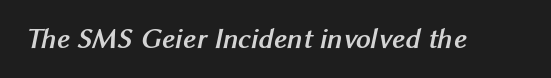
Q: Is the text bold? A: Yes.
Q: Is the typeface a serif or a sans-serif typeface? A: Sans-serif.
Q: Is the text underlined? A: No.
Q: Is the spacing between letters normal or unusually wide? A: Normal.
Q: Width (condensed, normal, or wide)? A: Normal.
Q: Stroke contrast? A: Medium.
Q: x-height? A: Medium.
Q: Monospaced? A: No.
